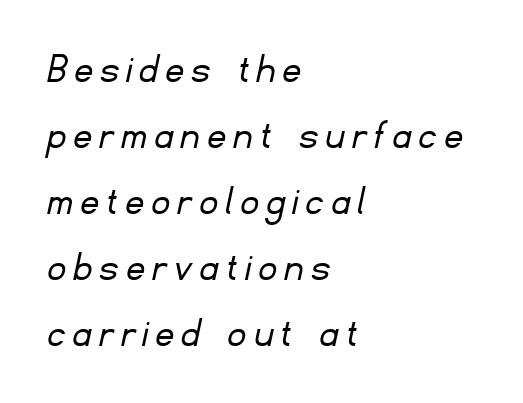
The image shows 44 px light sans-serif type; set left-aligned, normal line spacing (1.5x), not underlined; low stroke contrast and a small x-height.
